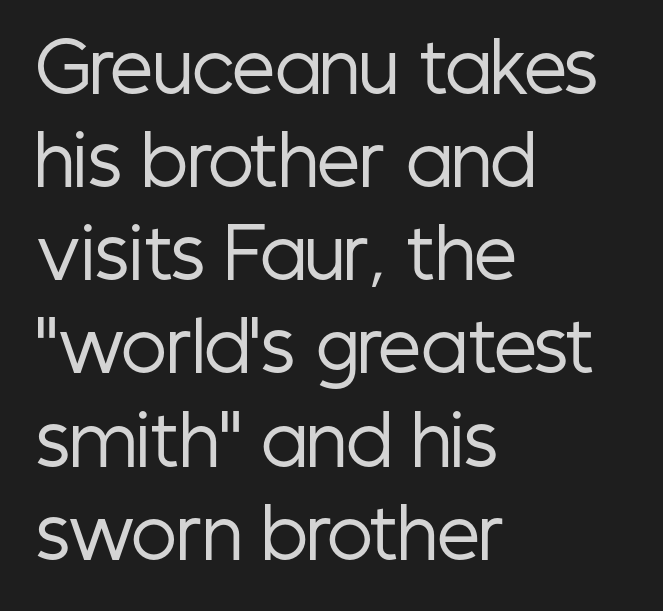
The image shows 68 px regular-weight, condensed sans-serif type, upright; set left-aligned, normal line spacing (1.37x), normal letter spacing, not underlined; low stroke contrast and a medium x-height.
